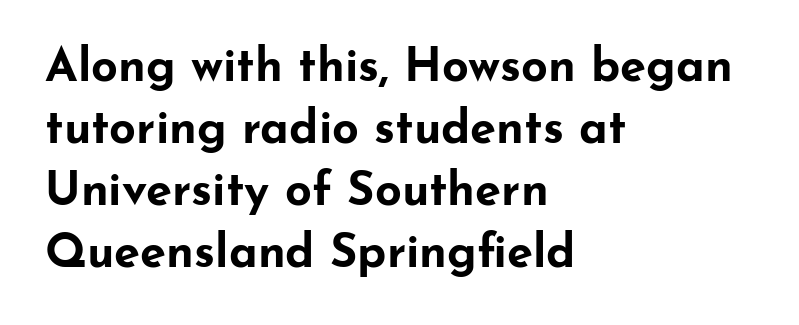
The image shows 47 px bold, wide sans-serif type, upright; set left-aligned, normal line spacing (1.32x), normal letter spacing, not underlined; low stroke contrast and a small x-height.
